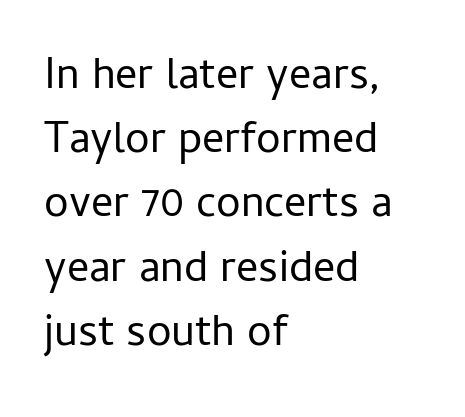
{"serif": "no", "italic": "no", "bold": "no", "weight": "regular", "width": "normal", "stroke_contrast": "low", "x_height": "medium", "monospaced": "no", "underline": "no", "align": "left", "line_spacing": "normal", "line_spacing_ratio": 1.46, "letter_spacing": "normal", "letter_spacing_em": 0.0, "glyph_px": 44}
